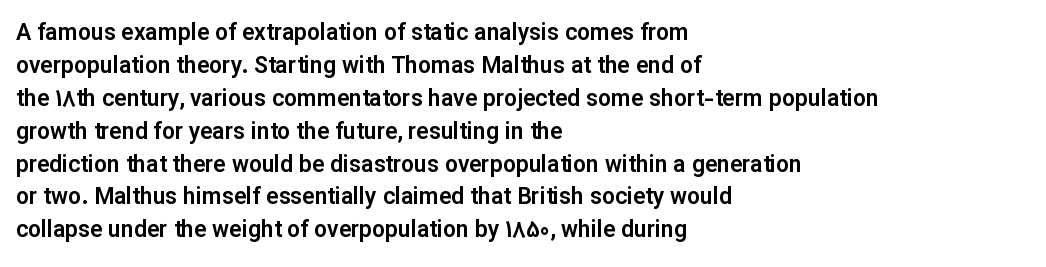
{"italic": "no", "underline": "no", "align": "left", "line_spacing": "normal", "line_spacing_ratio": 1.43, "letter_spacing": "normal", "letter_spacing_em": 0.0, "glyph_px": 23}
